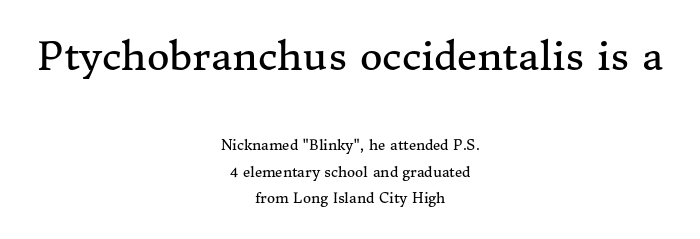
{"serif": "yes", "italic": "no", "bold": "no", "weight": "regular", "width": "normal", "stroke_contrast": "medium", "x_height": "medium", "monospaced": "no", "underline": "no", "align": "center", "line_spacing": "loose", "line_spacing_ratio": 1.9, "letter_spacing": "normal", "letter_spacing_em": 0.0, "larger_block": "first", "size_ratio": 2.79, "glyph_px": 39}
